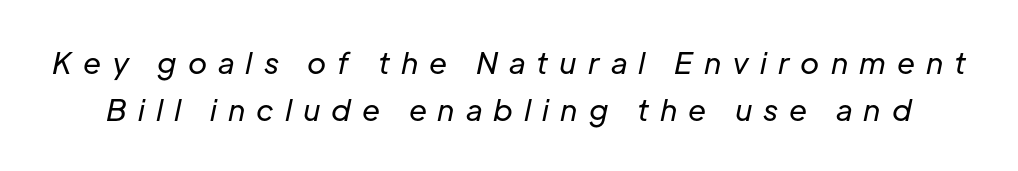
Q: Is the text bold? A: No.
Q: Is the text italic (slanted)? A: Yes, it leans right by about 12 degrees.
Q: Is the text underlined? A: No.
Q: Is the spacing between letters normal or unusually wide? A: Unusually wide.
Q: Is the spacing between lines tight, normal or loose? A: Normal.
Q: Width (condensed, normal, or wide)? A: Normal.
Q: Stroke contrast? A: Low.
Q: x-height? A: Medium.
Q: Monospaced? A: No.
